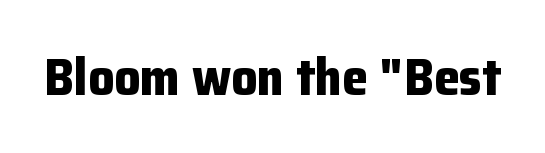
{"serif": "no", "italic": "no", "bold": "yes", "weight": "bold", "width": "normal", "stroke_contrast": "low", "x_height": "medium", "monospaced": "no", "underline": "no", "letter_spacing": "normal", "letter_spacing_em": 0.0, "glyph_px": 52}
